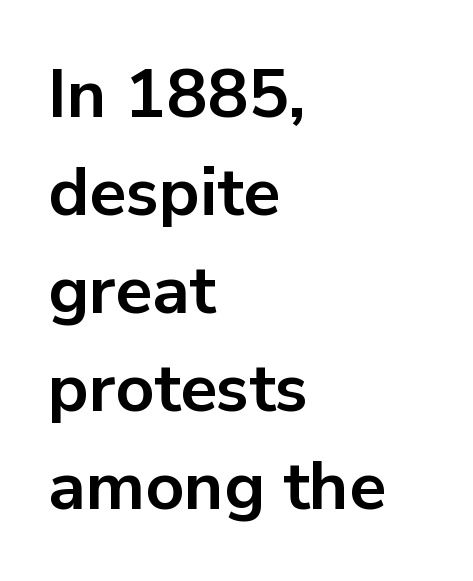
The image shows 68 px bold sans-serif type, upright; set left-aligned, normal line spacing (1.44x), normal letter spacing, not underlined; low stroke contrast and a medium x-height.
